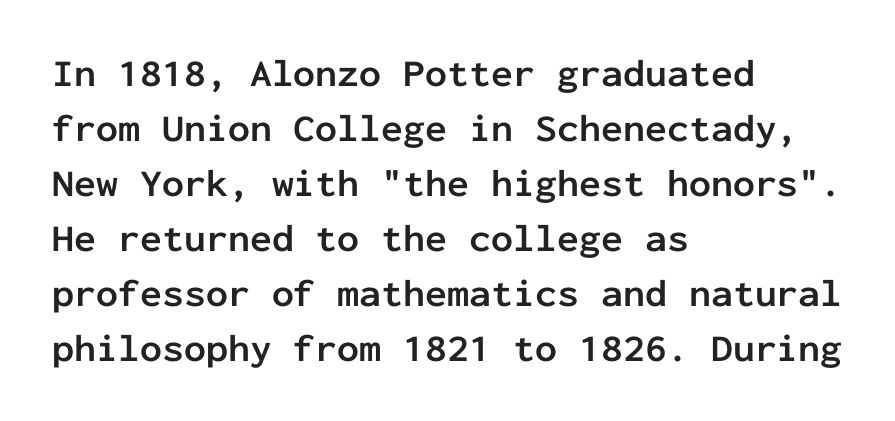
Q: Is the text bold? A: Yes.
Q: Is the text italic (slanted)? A: No, it is upright.
Q: Is the typeface a serif or a sans-serif typeface? A: Sans-serif.
Q: Is the text underlined? A: No.
Q: How is the paragraph aligned? A: Left-aligned.
Q: Is the spacing between letters normal or unusually wide? A: Normal.
Q: Is the spacing between lines tight, normal or loose? A: Normal.
Q: Width (condensed, normal, or wide)? A: Normal.
Q: Stroke contrast? A: Low.
Q: x-height? A: Medium.
Q: Monospaced? A: Yes.
